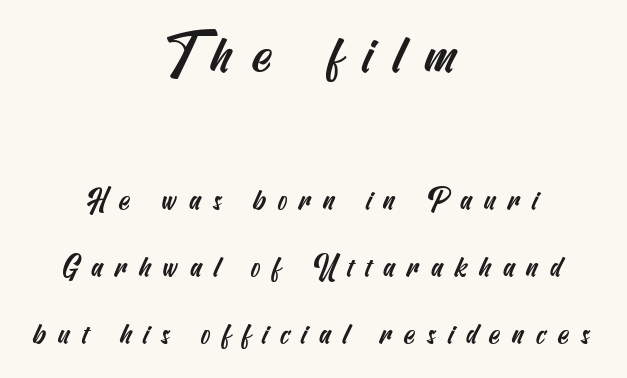
Q: Is the typeface a serif or a sans-serif typeface? A: Sans-serif.
Q: Is the text underlined? A: No.
Q: How is the paragraph aligned? A: Centered.
Q: Is the spacing between letters normal or unusually wide? A: Unusually wide.
Q: Is the spacing between lines tight, normal or loose? A: Loose.
Q: Which block of text is set in a larger size, the first (top) or the second (bottom)? A: The first (top) one.
Q: Width (condensed, normal, or wide)? A: Condensed.
Q: Stroke contrast? A: Medium.
Q: x-height? A: Small.
